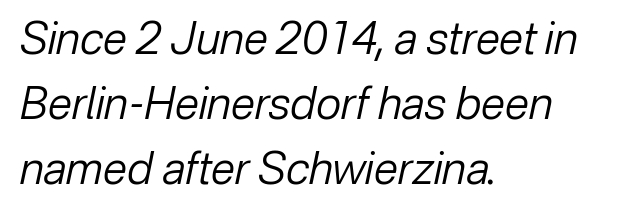
The image shows 44 px regular-weight type, italic (leaning right); set left-aligned, normal line spacing (1.48x), normal letter spacing, not underlined; low stroke contrast and a medium x-height.
